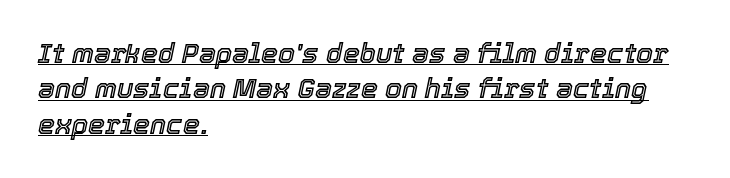
Q: Is the text italic (slanted)? A: Yes, it leans right by about 12 degrees.
Q: Is the text underlined? A: Yes.
Q: How is the paragraph aligned? A: Left-aligned.
Q: Is the spacing between letters normal or unusually wide? A: Normal.
Q: Is the spacing between lines tight, normal or loose? A: Normal.
